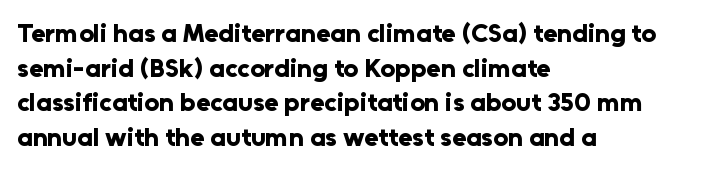
{"italic": "no", "bold": "yes", "underline": "no", "align": "left", "line_spacing": "normal", "line_spacing_ratio": 1.33, "letter_spacing": "normal", "letter_spacing_em": 0.0, "glyph_px": 26}
